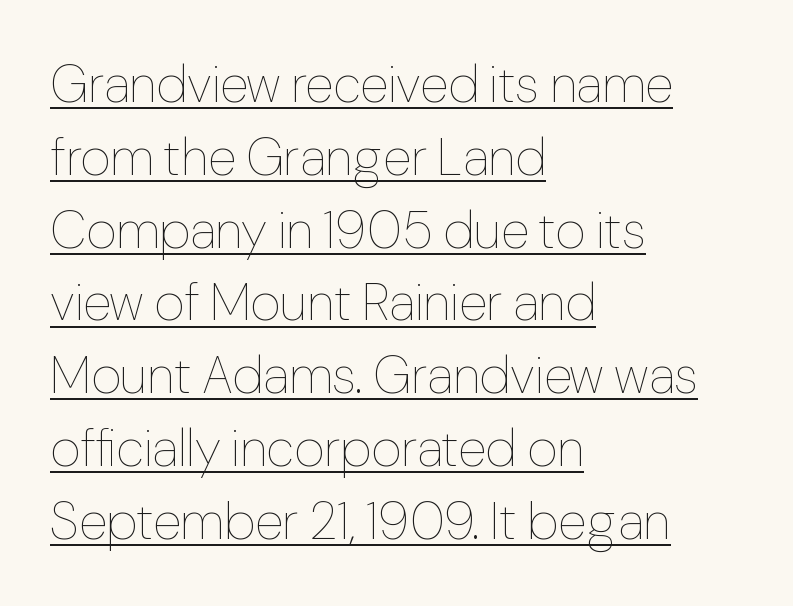
Q: Is the text bold? A: No.
Q: Is the text italic (slanted)? A: No, it is upright.
Q: Is the text underlined? A: Yes.
Q: How is the paragraph aligned? A: Left-aligned.
Q: Is the spacing between letters normal or unusually wide? A: Normal.
Q: Is the spacing between lines tight, normal or loose? A: Normal.
Q: Width (condensed, normal, or wide)? A: Normal.
Q: Stroke contrast? A: Low.
Q: x-height? A: Medium.
Q: Monospaced? A: No.
